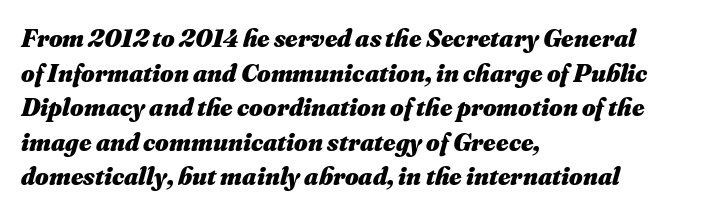
The image shows 26 px bold type, italic (leaning right); set left-aligned, normal line spacing (1.33x), normal letter spacing, not underlined.
